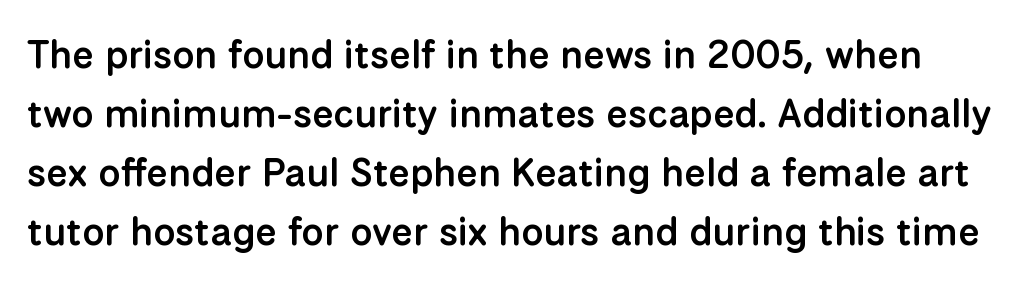
Underlining? Definitely not there. Rendered with straight, roman letterforms. The passage shown has conventional tracking throughout. Moderately thickened strokes mark this as semibold type. No feet cap the strokes, marking this as sans-serif type. Looks like regular typesetting: each glyph gets only the width it needs.
